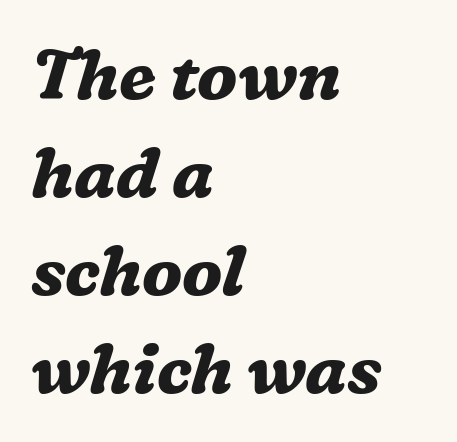
{"serif": "yes", "italic": "yes", "lean": "right", "slant_degrees": 16, "bold": "yes", "weight": "bold", "width": "normal", "stroke_contrast": "medium", "x_height": "medium", "monospaced": "no", "underline": "no", "align": "left", "line_spacing": "normal", "line_spacing_ratio": 1.42, "letter_spacing": "normal", "letter_spacing_em": 0.0, "glyph_px": 69}
